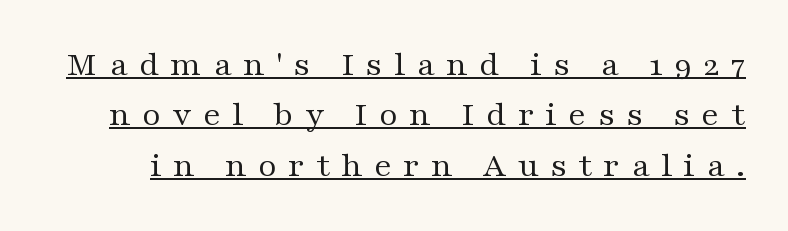
Compared with typical body copy, the letter spacing here is much looser. What's the leading like? Ordinary, nothing unusual. The face used here is seriffed, in the tradition of book romans. A rule runs beneath these lines of type.
